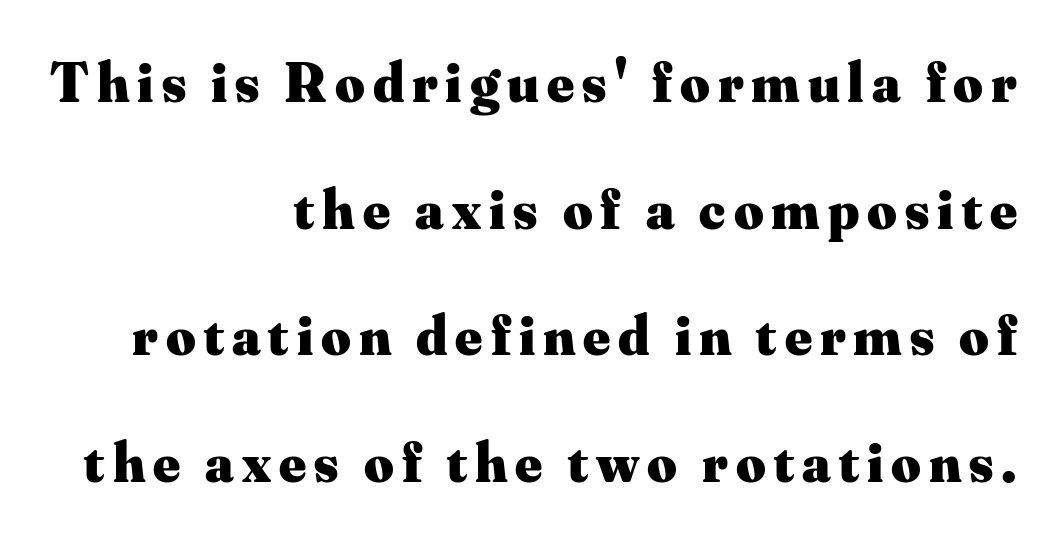
Line spacing here is loose. Type style note: has serifs. When letters stand straight like this, we call the style roman or upright. Spacing verdict: proportional, widths tailored to each character. No word sits above an underline.
